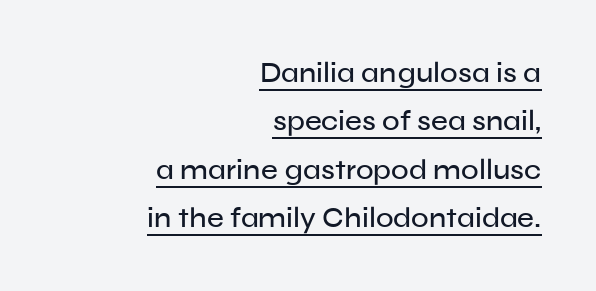
{"serif": "no", "italic": "no", "width": "normal", "stroke_contrast": "low", "x_height": "medium", "monospaced": "no", "underline": "yes", "align": "right", "line_spacing": "normal", "line_spacing_ratio": 1.67, "letter_spacing": "normal", "letter_spacing_em": 0.0, "glyph_px": 29}
